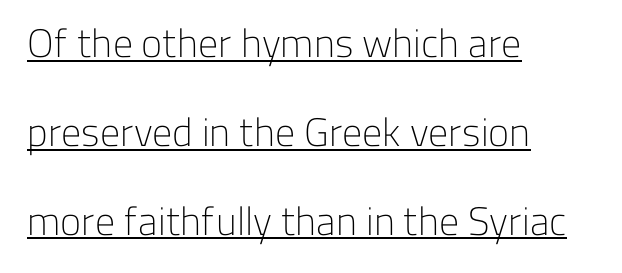
{"serif": "no", "italic": "no", "bold": "no", "weight": "light", "width": "normal", "stroke_contrast": "low", "x_height": "medium", "monospaced": "no", "underline": "yes", "align": "left", "line_spacing": "loose", "line_spacing_ratio": 2.22, "letter_spacing": "normal", "letter_spacing_em": 0.0, "glyph_px": 40}
